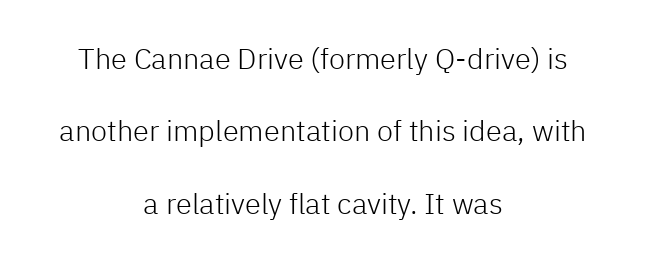
The image shows 29 px light sans-serif type, upright; set centered, loose line spacing (2.5x), normal letter spacing, not underlined; low stroke contrast and a medium x-height.
